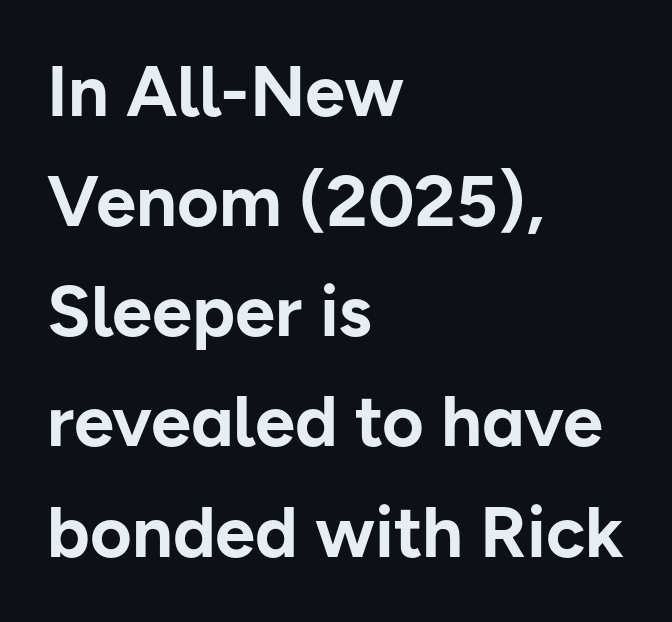
The image shows 72 px bold sans-serif type, upright; set left-aligned, normal line spacing (1.53x), normal letter spacing, not underlined; low stroke contrast and a medium x-height.
